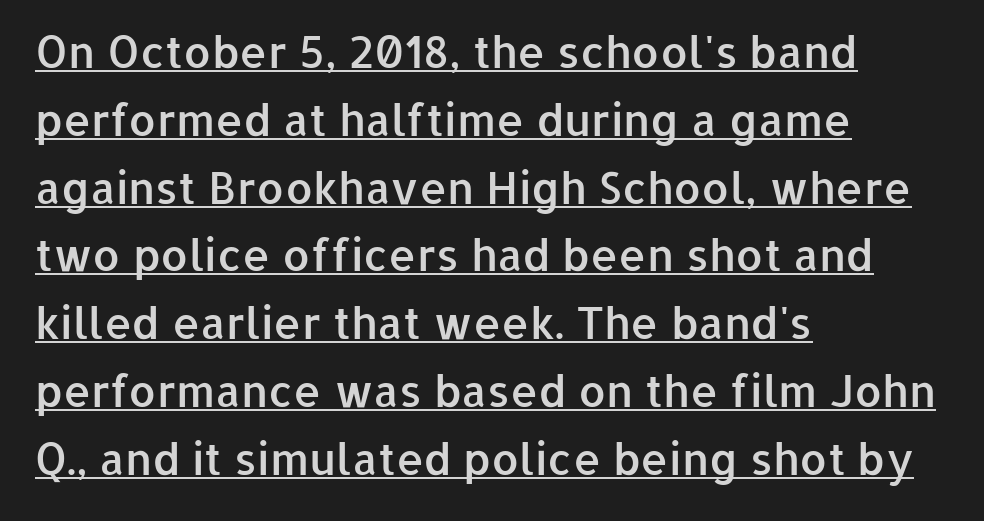
The image shows 44 px semibold sans-serif type, upright; set left-aligned, normal line spacing (1.54x), normal letter spacing, underlined; low stroke contrast and a medium x-height.
